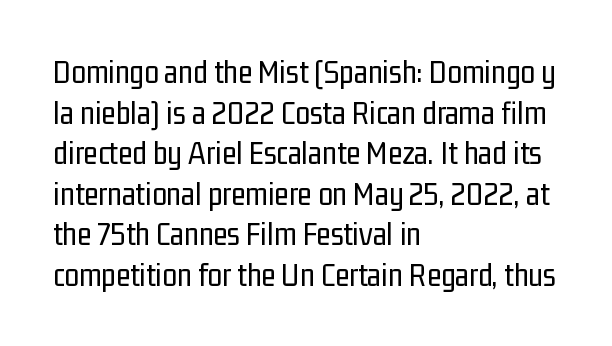
The image shows 33 px regular-weight, condensed sans-serif type, upright; set left-aligned, line spacing 1.23x, normal letter spacing, not underlined; low stroke contrast and a medium x-height.
